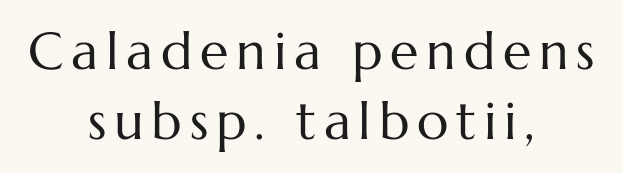
The image shows 52 px regular-weight type, upright; set centered, normal line spacing (1.35x), not underlined; medium stroke contrast and a medium x-height.
